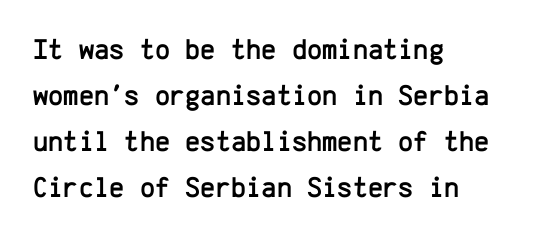
{"serif": "no", "italic": "no", "width": "normal", "stroke_contrast": "low", "x_height": "medium", "monospaced": "yes", "underline": "no", "align": "left", "line_spacing": "normal", "line_spacing_ratio": 1.59, "letter_spacing": "normal", "letter_spacing_em": 0.0, "glyph_px": 29}
